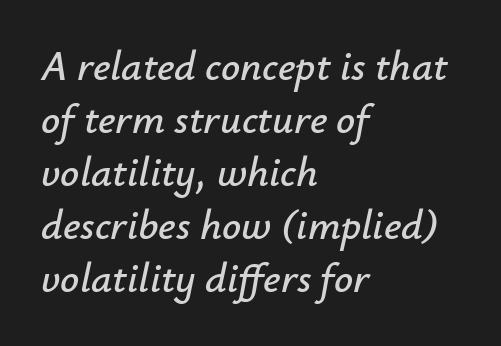
Looks like regular typesetting: each glyph gets only the width it needs. The axis of the letterforms is tilted away from vertical. Observe the ordinary spacing: letters are neighbours, not strangers. Clear beneath every line of the passage.
